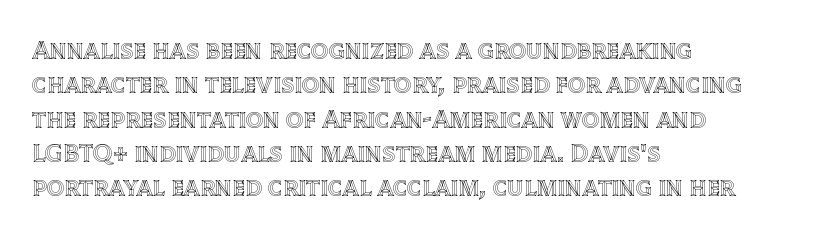
Do the letters lean? They stand straight. Lines of text with bare space underneath. The passage shown stacks its lines at a standard gap. Casual observation: everything's shoved over to the left.
